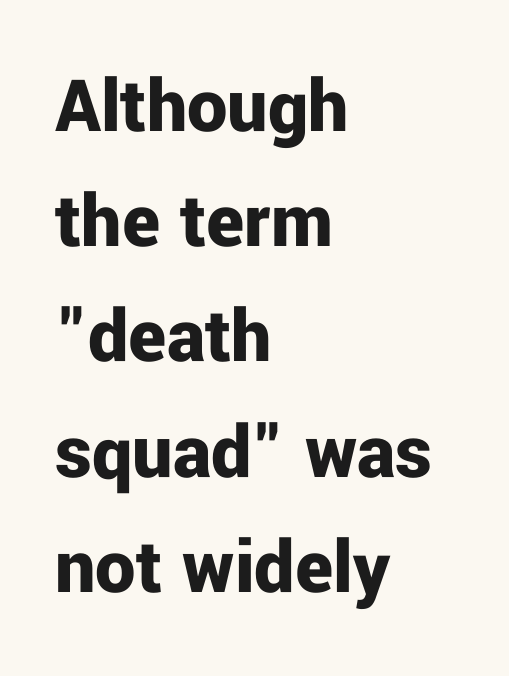
Q: Is the text bold? A: Yes.
Q: Is the text italic (slanted)? A: No, it is upright.
Q: Is the typeface a serif or a sans-serif typeface? A: Sans-serif.
Q: Is the text underlined? A: No.
Q: How is the paragraph aligned? A: Left-aligned.
Q: Is the spacing between letters normal or unusually wide? A: Normal.
Q: Is the spacing between lines tight, normal or loose? A: Normal.
Q: Width (condensed, normal, or wide)? A: Normal.
Q: Stroke contrast? A: Low.
Q: x-height? A: Medium.
Q: Monospaced? A: No.
